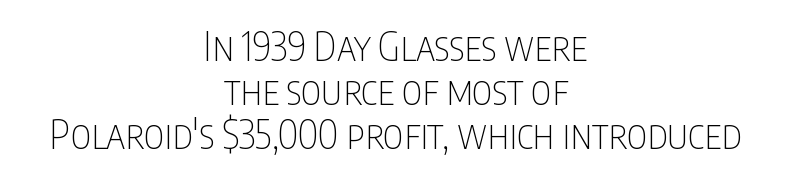
Q: Is the text bold? A: No.
Q: Is the text italic (slanted)? A: No, it is upright.
Q: Is the typeface a serif or a sans-serif typeface? A: Sans-serif.
Q: Is the text underlined? A: No.
Q: How is the paragraph aligned? A: Centered.
Q: Is the spacing between letters normal or unusually wide? A: Normal.
Q: Is the spacing between lines tight, normal or loose? A: Tight.
Q: Width (condensed, normal, or wide)? A: Condensed.
Q: Stroke contrast? A: Low.
Q: x-height? A: Large.
Q: Monospaced? A: No.
